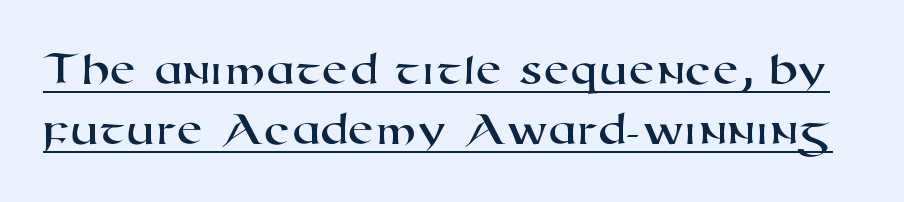
The letters carry no serifs — their stems end cleanly without finishing strokes. This is underlined copy, the kind a proofreader might mark for attention. Character widths vary here, with narrow letters taking less room than wide ones. The horizontal fit of the characters is conventional and even.
